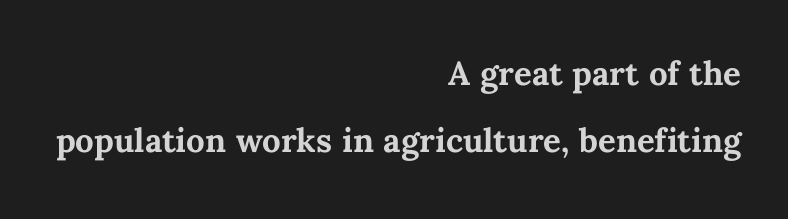
The image shows 33 px bold type, upright; set right-aligned, loose line spacing (2.03x), normal letter spacing, not underlined; medium stroke contrast and a medium x-height.
